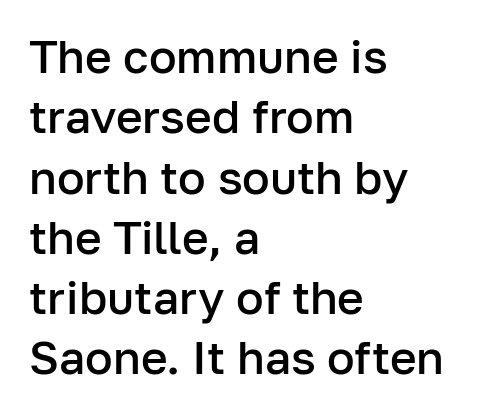
Q: Is the text bold? A: Semi-bold.
Q: Is the text italic (slanted)? A: No, it is upright.
Q: Is the typeface a serif or a sans-serif typeface? A: Sans-serif.
Q: Is the text underlined? A: No.
Q: How is the paragraph aligned? A: Left-aligned.
Q: Is the spacing between letters normal or unusually wide? A: Normal.
Q: Is the spacing between lines tight, normal or loose? A: Normal.
Q: Width (condensed, normal, or wide)? A: Normal.
Q: Stroke contrast? A: Low.
Q: x-height? A: Medium.
Q: Monospaced? A: No.
